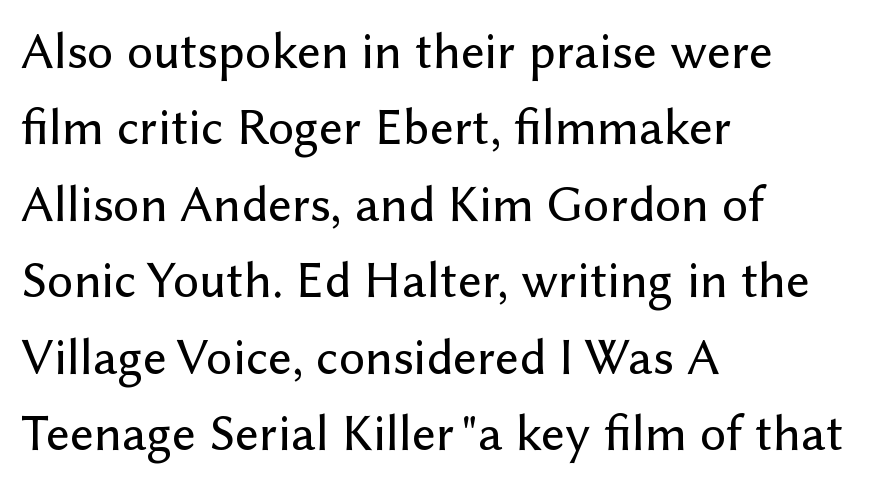
To sum up the face: it is a sans, with no serifs. Rows of type keep a routine distance in the vertical direction. The type sits square on the baseline with zero lean. This sample has the flowing, uneven cadence of proportional lettering. This rendering leaves character spacing at its baseline value.
